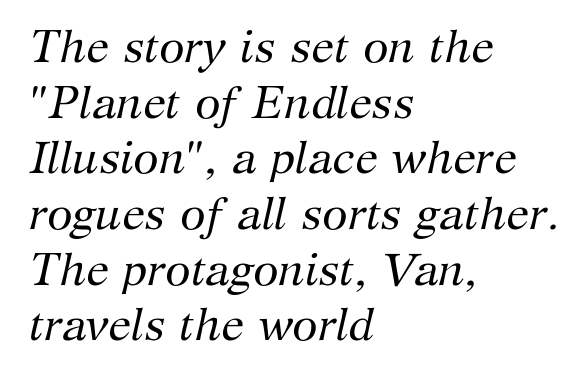
There's an unmistakable incline to the writing here. The characters are drawn with everyday or finer stroke widths. The tracking reads as untouched default to a designer's eye. Casual observation: everything's shoved over to the left. Character widths vary here, with narrow letters taking less room than wide ones. Anything drawn beneath the words? Only blank space.
